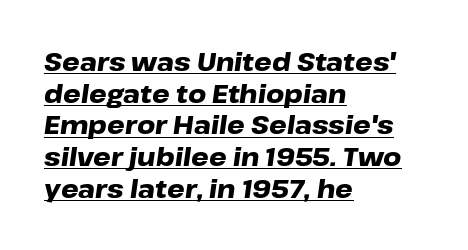
A typesetter would mark this as italic. The tracking reads as untouched default to a designer's eye. The block of text has a typical density, with ordinary space between rows. Is the type bold? Yes — the strokes are clearly thick and heavy. These lines are set flush left with a ragged right edge. Quick note: underline on.
